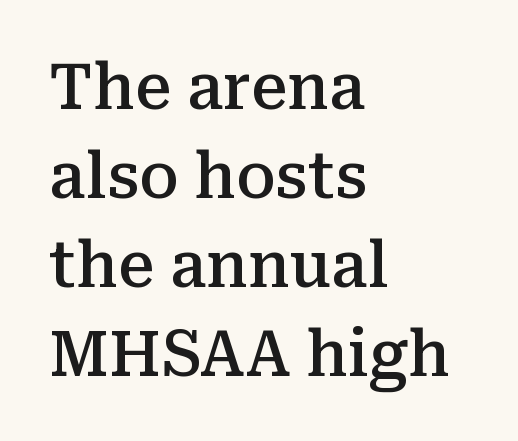
The image shows 64 px semibold serif type, upright; set left-aligned, normal line spacing (1.39x), normal letter spacing, not underlined; medium stroke contrast and a medium x-height.
